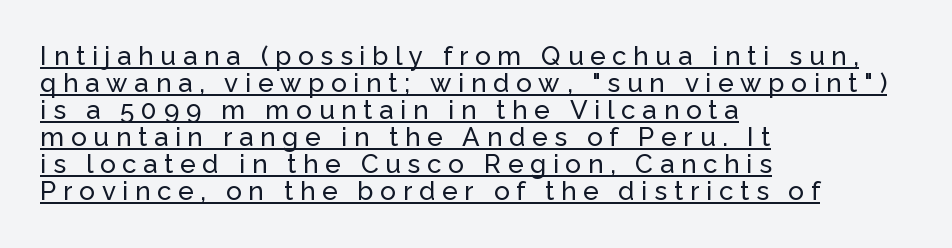
{"italic": "no", "underline": "yes", "align": "left", "line_spacing": "tight", "line_spacing_ratio": 1.04, "letter_spacing": "wide", "letter_spacing_em": 0.26, "glyph_px": 26}
